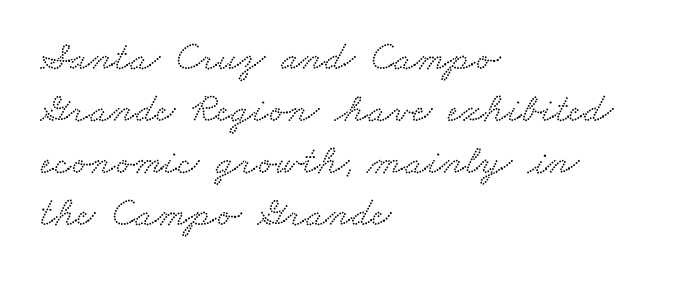
{"serif": "yes", "width": "wide", "stroke_contrast": "low", "x_height": "small", "monospaced": "no", "underline": "no", "align": "left", "line_spacing": "normal", "line_spacing_ratio": 1.27, "letter_spacing": "normal", "letter_spacing_em": 0.0, "glyph_px": 41}
